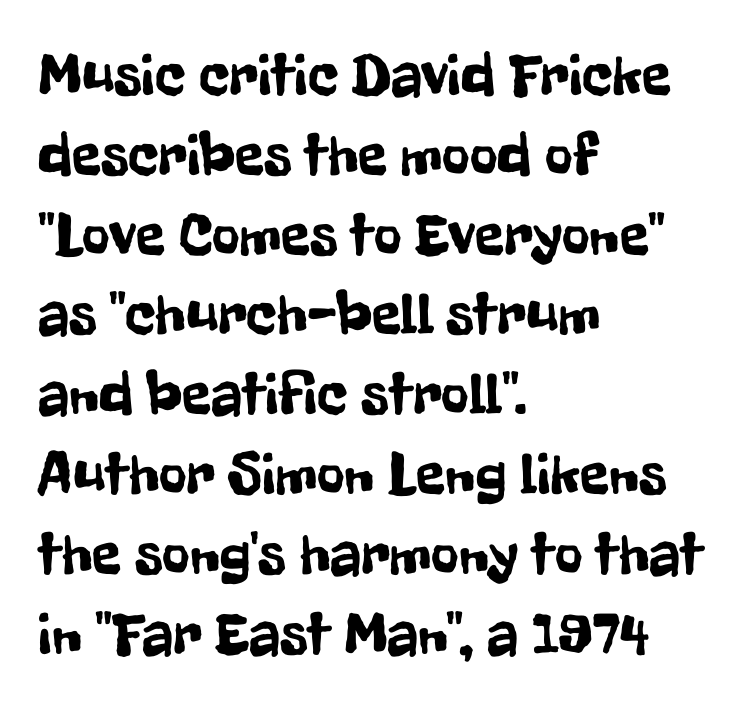
Q: Is the text italic (slanted)? A: No, it is upright.
Q: Is the typeface a serif or a sans-serif typeface? A: Sans-serif.
Q: Is the text underlined? A: No.
Q: How is the paragraph aligned? A: Left-aligned.
Q: Is the spacing between letters normal or unusually wide? A: Normal.
Q: Is the spacing between lines tight, normal or loose? A: Normal.
Q: Width (condensed, normal, or wide)? A: Condensed.
Q: Stroke contrast? A: Low.
Q: x-height? A: Medium.
Q: Monospaced? A: No.
